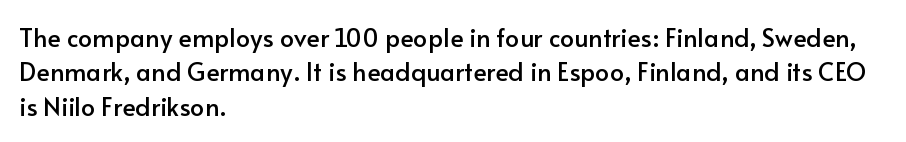
Style check: upright. All the whitespace from short lines collects on the right. Rule under the text: the space is simply empty. Leading matches the norm, producing a regular column.
